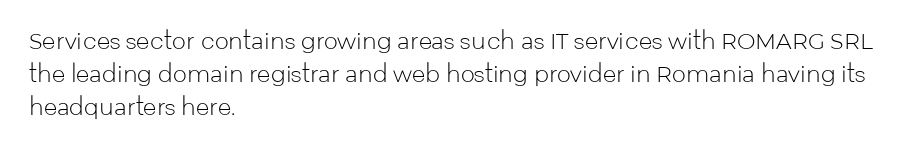
Q: Is the text bold? A: No.
Q: Is the text italic (slanted)? A: No, it is upright.
Q: Is the text underlined? A: No.
Q: How is the paragraph aligned? A: Left-aligned.
Q: Is the spacing between letters normal or unusually wide? A: Normal.
Q: Is the spacing between lines tight, normal or loose? A: Normal.
